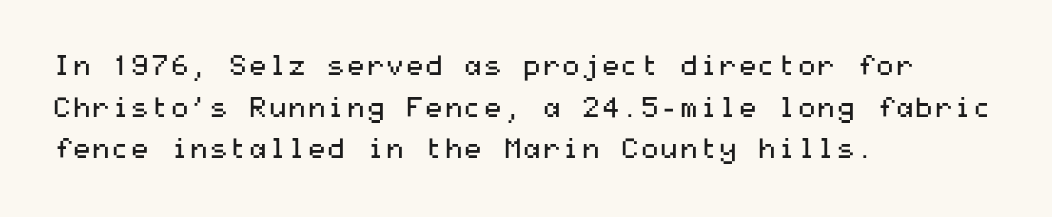
The image shows 28 px regular-weight, wide sans-serif type, upright; set left-aligned, normal line spacing (1.49x), normal letter spacing, not underlined; medium stroke contrast and a medium x-height.
